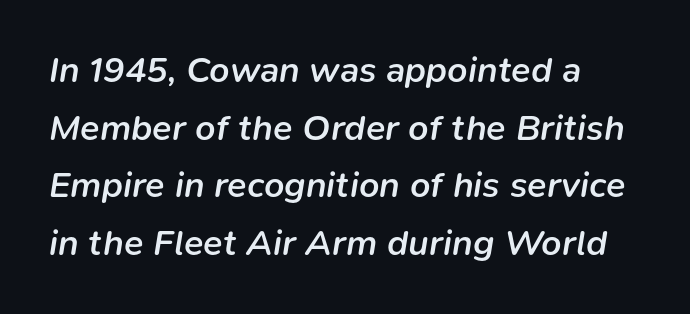
Q: Is the text bold? A: Semi-bold.
Q: Is the text italic (slanted)? A: Yes, it leans right by about 9 degrees.
Q: Is the text underlined? A: No.
Q: How is the paragraph aligned? A: Left-aligned.
Q: Is the spacing between letters normal or unusually wide? A: Normal.
Q: Is the spacing between lines tight, normal or loose? A: Normal.
Q: Width (condensed, normal, or wide)? A: Normal.
Q: Stroke contrast? A: Low.
Q: x-height? A: Medium.
Q: Monospaced? A: No.
